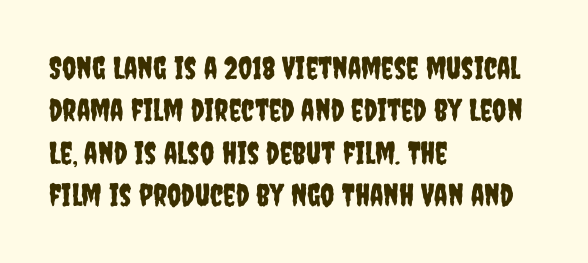
The image shows 31 px condensed sans-serif type, upright; set left-aligned, normal line spacing (1.37x), normal letter spacing, not underlined; low stroke contrast and a large x-height.
